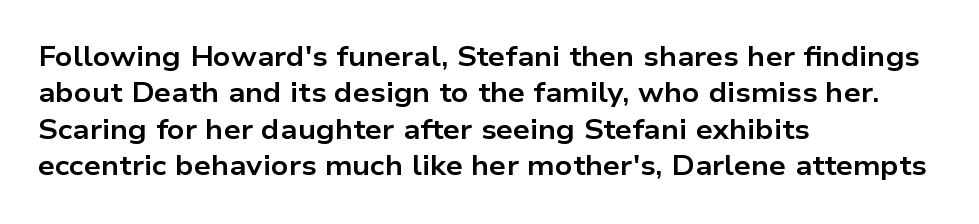
The image shows 27 px bold type, upright; set left-aligned, normal line spacing (1.35x), normal letter spacing, not underlined.
